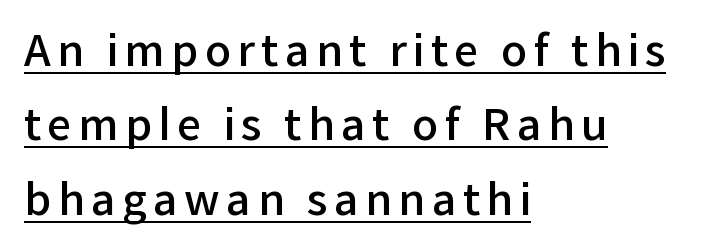
The image shows 43 px semibold sans-serif type, upright; set left-aligned, line spacing 1.73x, underlined; low stroke contrast and a medium x-height.
